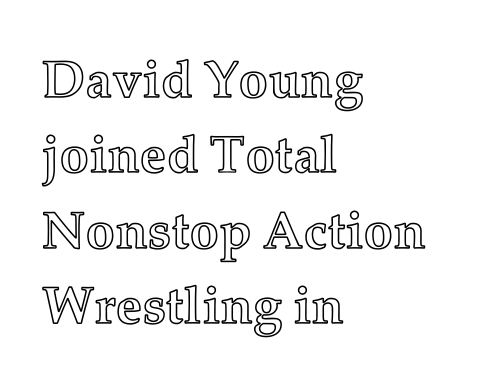
The image shows 52 px text type, upright; set left-aligned, normal line spacing (1.45x), normal letter spacing, not underlined; a medium x-height.
